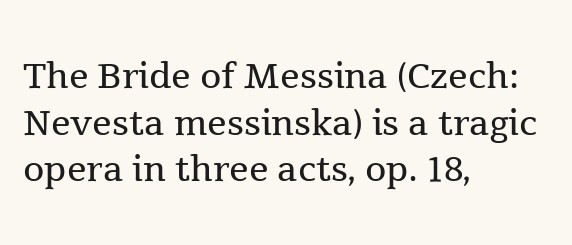
Q: Is the text bold? A: No.
Q: Is the text italic (slanted)? A: No, it is upright.
Q: Is the typeface a serif or a sans-serif typeface? A: Serif.
Q: Is the text underlined? A: No.
Q: How is the paragraph aligned? A: Left-aligned.
Q: Is the spacing between letters normal or unusually wide? A: Normal.
Q: Is the spacing between lines tight, normal or loose? A: Tight.
Q: Width (condensed, normal, or wide)? A: Normal.
Q: x-height? A: Medium.
Q: Monospaced? A: No.
